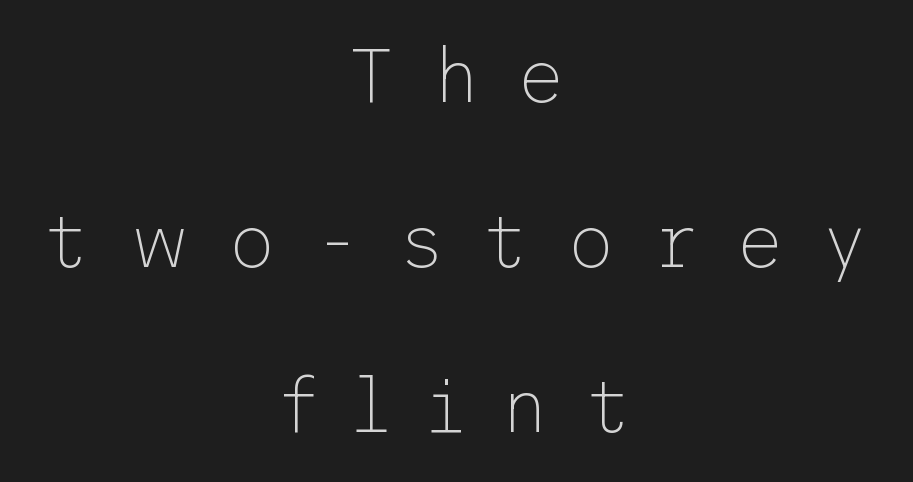
{"serif": "no", "italic": "no", "bold": "no", "weight": "thin", "width": "normal", "stroke_contrast": "low", "x_height": "medium", "underline": "no", "align": "center", "line_spacing": "loose", "line_spacing_ratio": 2.2, "letter_spacing": "wide", "letter_spacing_em": 0.48, "glyph_px": 75}
